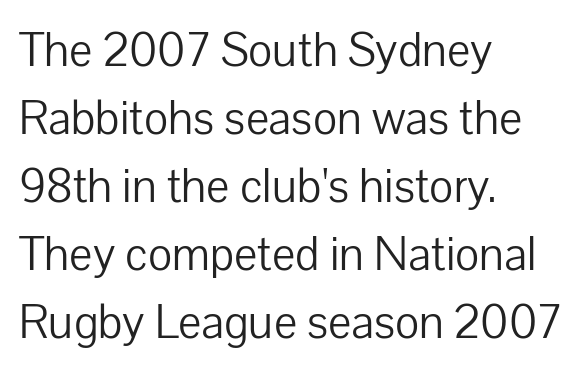
The image shows 49 px light sans-serif type, upright; set left-aligned, normal line spacing (1.39x), normal letter spacing, not underlined; low stroke contrast and a medium x-height.
